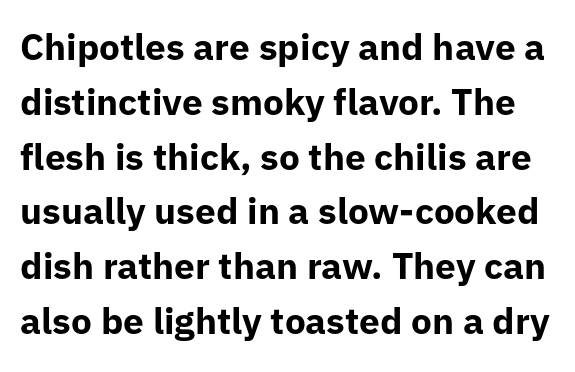
{"serif": "no", "italic": "no", "bold": "yes", "weight": "bold", "width": "normal", "stroke_contrast": "low", "x_height": "medium", "monospaced": "no", "underline": "no", "line_spacing": "normal", "line_spacing_ratio": 1.48, "letter_spacing": "normal", "letter_spacing_em": 0.0, "glyph_px": 37}
